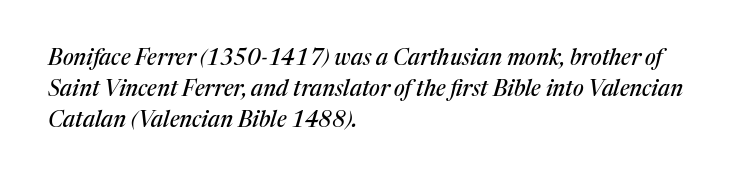
The paragraph shown leans on its left margin. The letters are slanted; this is an italic face. Nothing unusual about the tracking: characters are spaced as the font intends. The rendering uses a moderate line-height, typical for paragraphs. The words here are not underlined.
